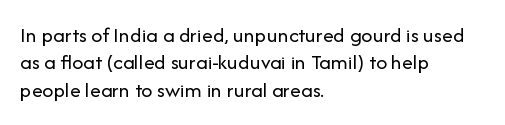
Counters stay open thanks to moderate or lighter strokes. All the whitespace from short lines collects on the right. Normally led — the rows are evenly, conventionally spaced. The glyphs are unaccompanied by any horizontal stroke below them.
